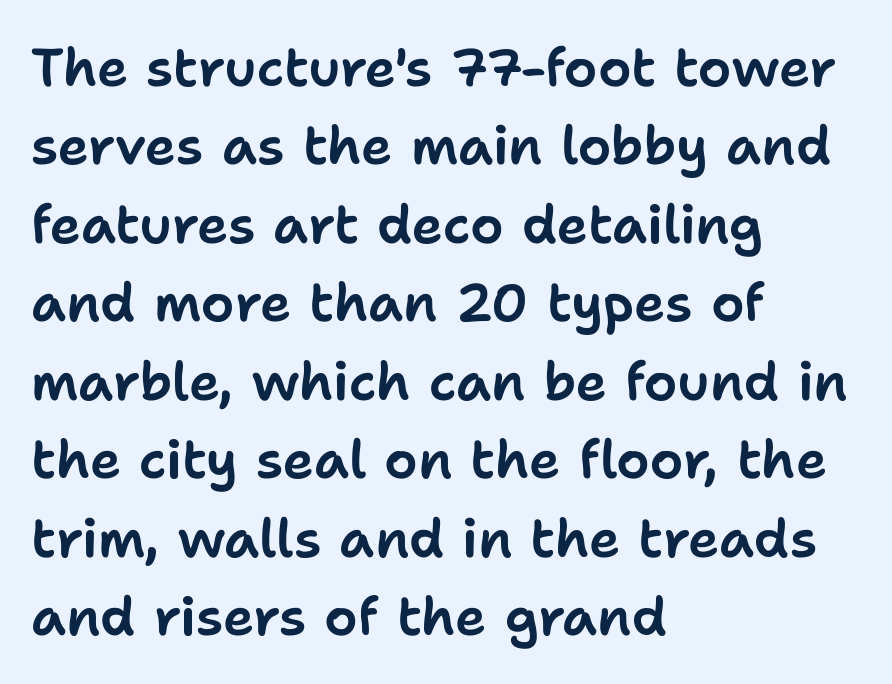
The image shows 53 px sans-serif type, upright; set left-aligned, normal line spacing (1.48x), normal letter spacing, not underlined; low stroke contrast and a medium x-height.
